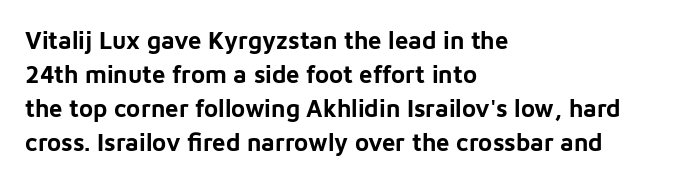
Q: Is the text bold? A: Yes.
Q: Is the text italic (slanted)? A: No, it is upright.
Q: Is the text underlined? A: No.
Q: How is the paragraph aligned? A: Left-aligned.
Q: Is the spacing between letters normal or unusually wide? A: Normal.
Q: Is the spacing between lines tight, normal or loose? A: Normal.
